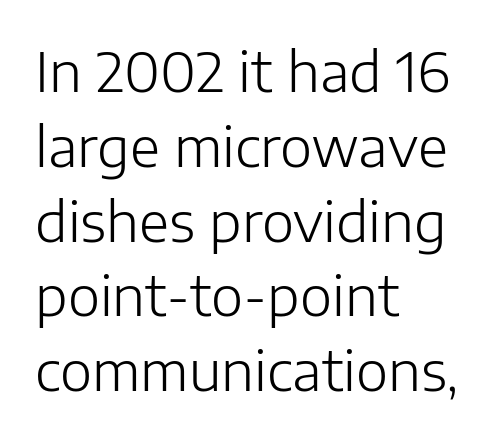
The image shows 55 px light sans-serif type, upright; set left-aligned, normal line spacing (1.36x), normal letter spacing, not underlined; low stroke contrast and a medium x-height.
